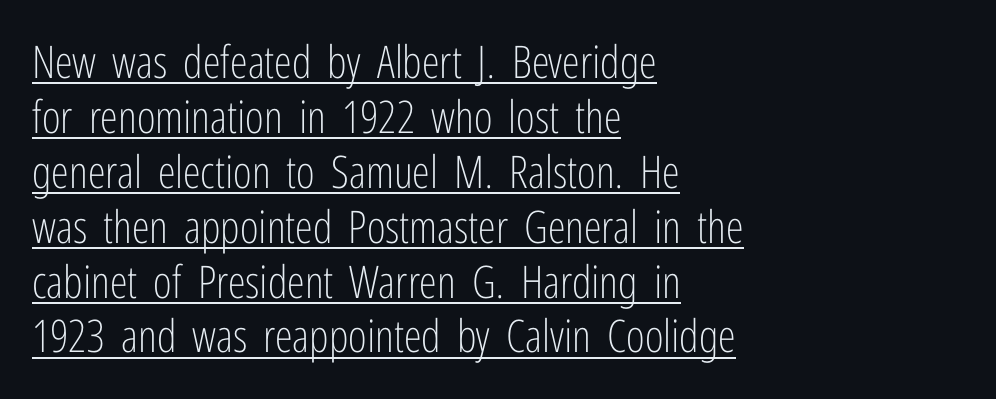
The image shows 45 px light, condensed sans-serif type, upright; set left-aligned, line spacing 1.22x, normal letter spacing, underlined; low stroke contrast and a medium x-height.
